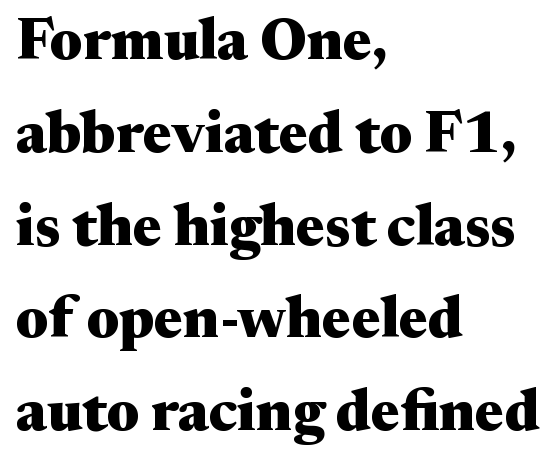
The image shows 58 px heavy, wide serif type, upright; set left-aligned, normal line spacing (1.6x), normal letter spacing, not underlined; medium stroke contrast and a medium x-height.
